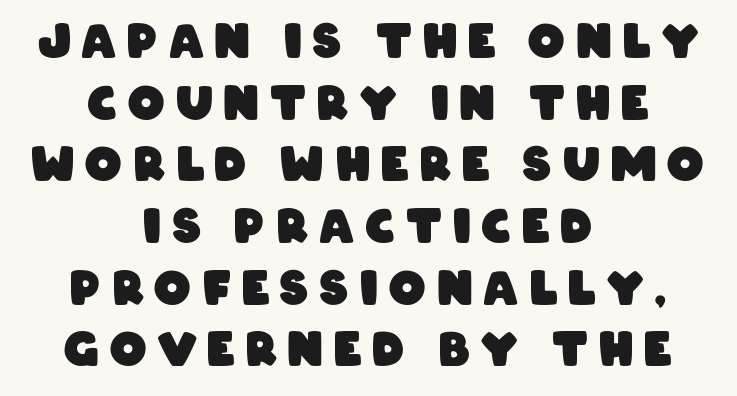
Casual observation: everything's sitting right in the middle. The letters advance in unequal steps, a hallmark of proportional type. The block of text has a typical density, with ordinary space between rows. This sample uses a sans-serif face. The letters are spread apart with noticeably loose tracking.
